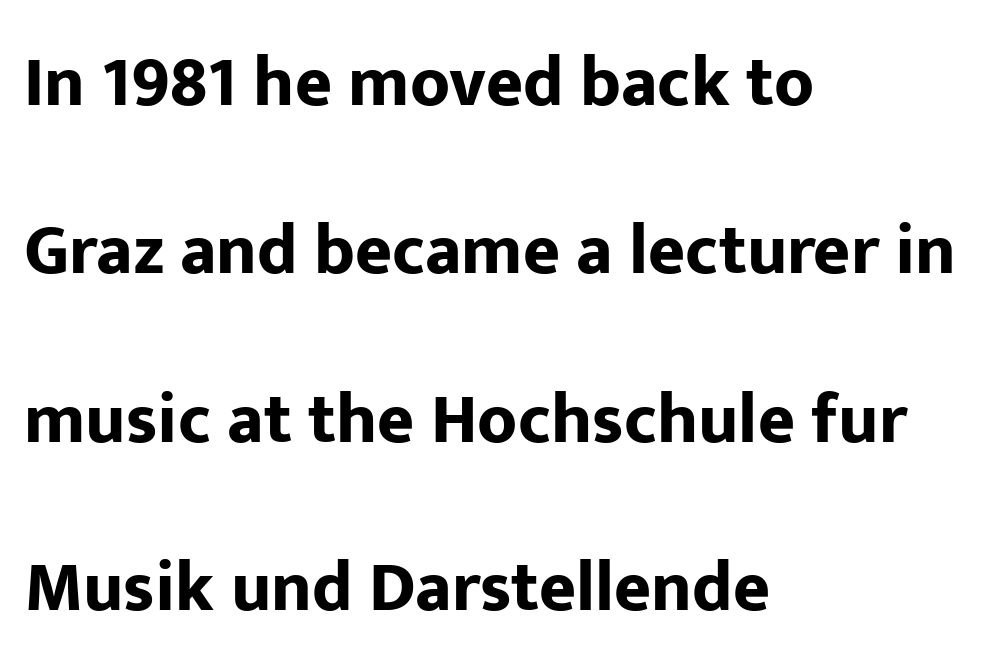
Every character sits straight up, as roman type does. Unlike a traditional serif, this face leaves its strokes unadorned. Tracking here is standard; glyphs follow each other at the usual distance. Summary of weight: heavy, a full bold. These lines stand farther apart than default settings would place them. Clear beneath every line of the passage.
